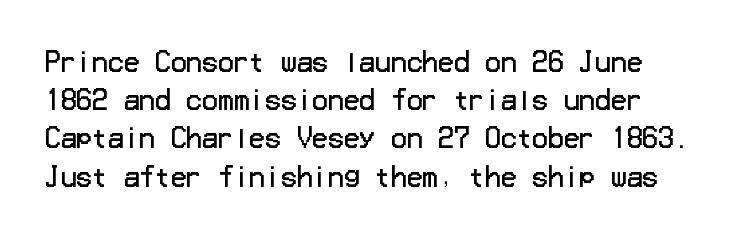
Q: Is the text bold? A: No.
Q: Is the text italic (slanted)? A: No, it is upright.
Q: Is the text underlined? A: No.
Q: Is the spacing between letters normal or unusually wide? A: Normal.
Q: Is the spacing between lines tight, normal or loose? A: Normal.
